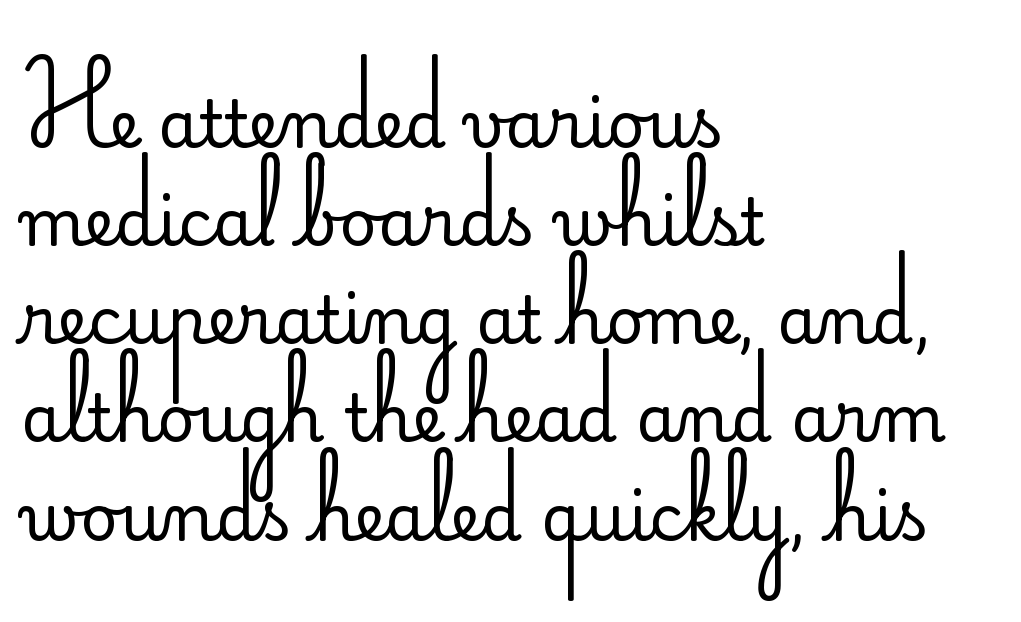
{"serif": "no", "italic": "no", "bold": "no", "weight": "regular", "width": "normal", "stroke_contrast": "low", "x_height": "small", "monospaced": "no", "underline": "no", "align": "left", "line_spacing": "normal", "line_spacing_ratio": 1.51, "letter_spacing": "normal", "letter_spacing_em": 0.0, "glyph_px": 65}
